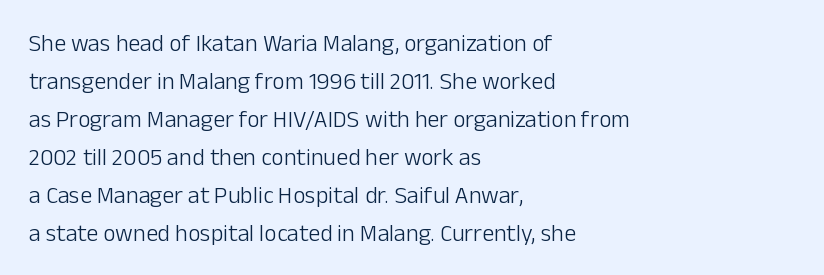
The image shows 24 px text type, upright; set left-aligned, normal line spacing (1.58x), normal letter spacing, not underlined.
